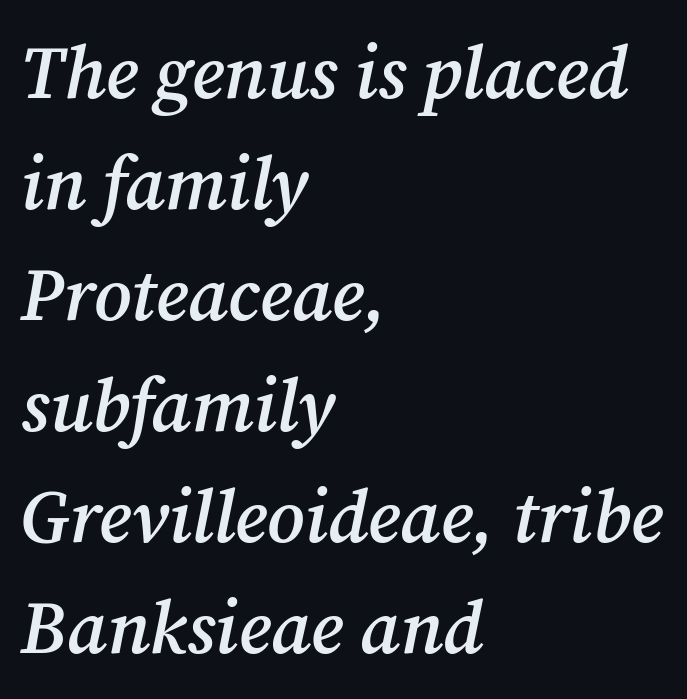
Slant detected: the letters are inclined. Underline: absent. The passage shown is semibold, sitting just below true bold. The passage is arranged the way most books set body copy — flush left.
